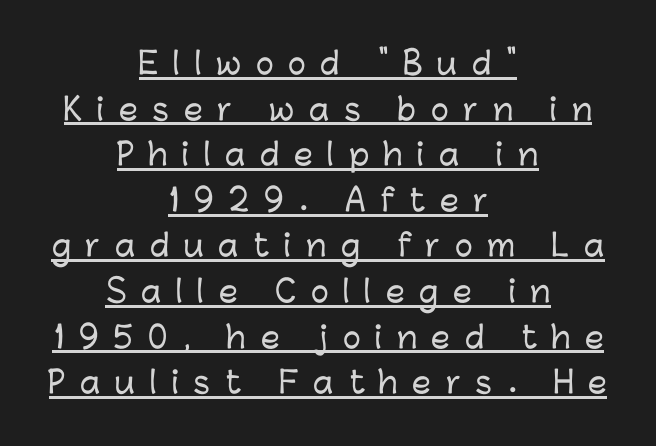
Character widths vary here, with narrow letters taking less room than wide ones. Quick note: underline on. These lines were composed using upright roman letters. Alignment: centered.
